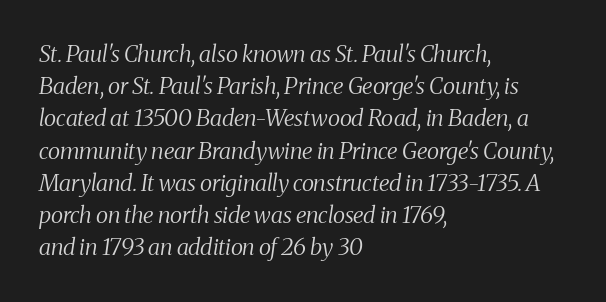
Weight: regular or lighter. Beneath every word, the page is bare. How are the letters spaced? Ordinarily, with no added tracking. Short and long lines alike share a common starting point at left.
